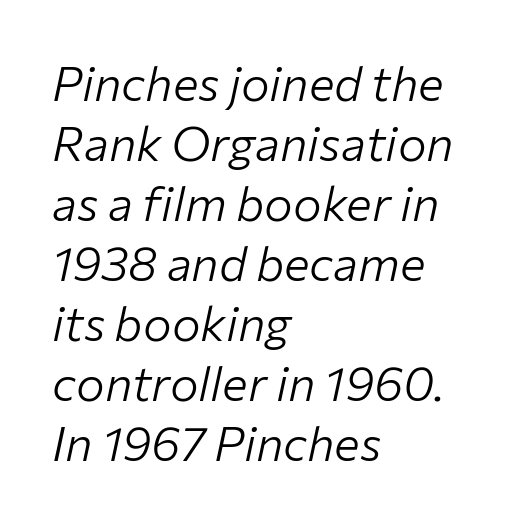
{"italic": "yes", "lean": "right", "slant_degrees": 12, "bold": "no", "weight": "light", "width": "normal", "stroke_contrast": "low", "x_height": "medium", "monospaced": "no", "underline": "no", "align": "left", "line_spacing": "normal", "line_spacing_ratio": 1.25, "letter_spacing": "normal", "letter_spacing_em": 0.0, "glyph_px": 48}
